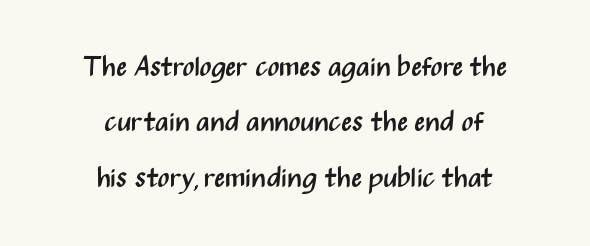
Heft: none added — not bold. A typesetter would call this proportional, since set widths differ per character. The type sits square on the baseline with zero lean. A bare baseline throughout the passage.
